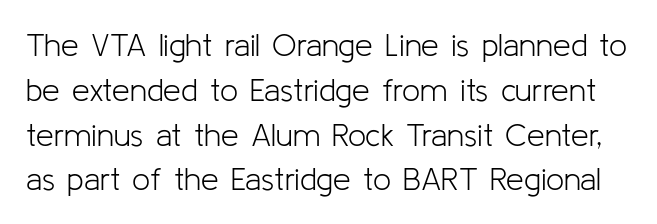
The passage shown is not bold in any degree. Upright lettering throughout. A typesetter would call this proportional, since set widths differ per character. Leading matches the norm, producing a regular column. Does the type have serifs? No, each stem ends abruptly. Honestly, there is no underline to notice here at all.
